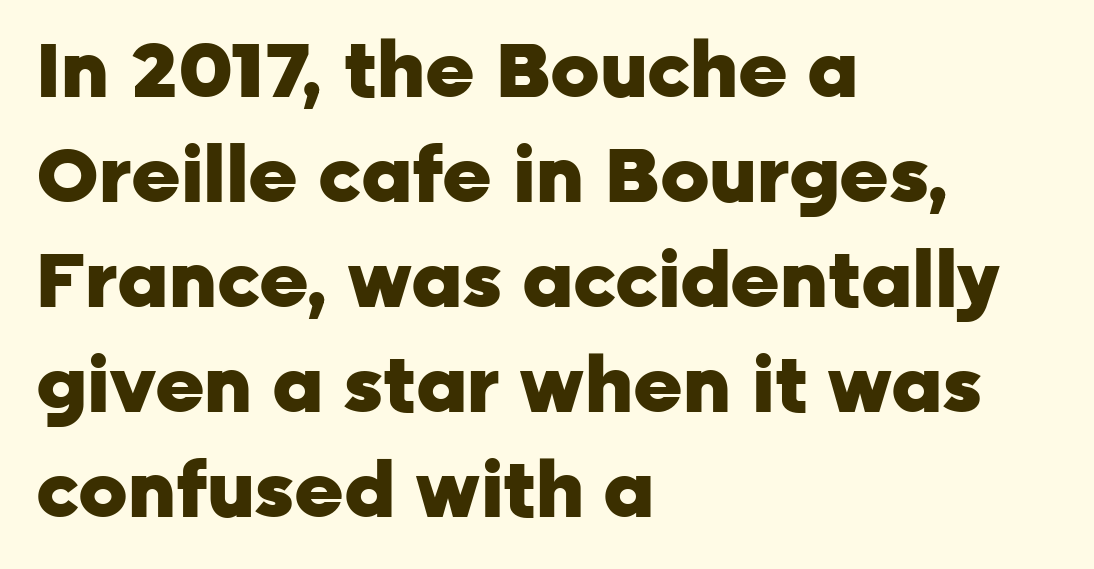
Students, note that the glyphs here touch the page at normal intervals. A normal amount of white space separates one row of letters from the next. The baseline area is clear. Note the varied advance widths — an 'i' is clearly narrower than an 'm'.
